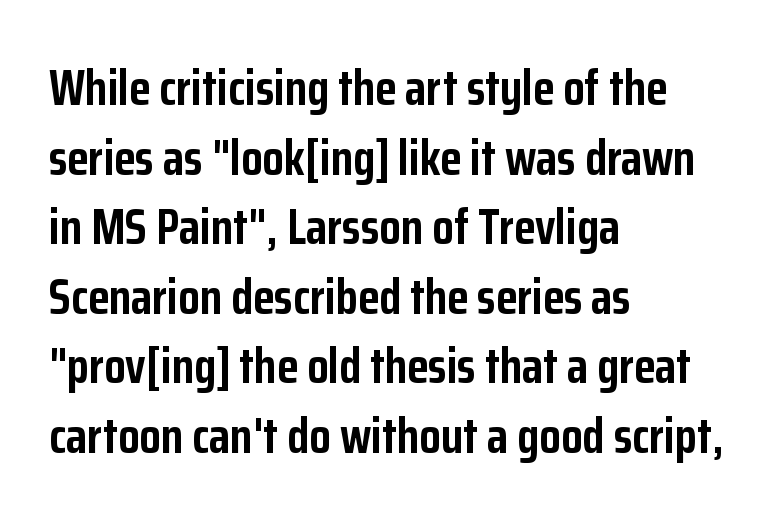
The image shows 49 px semibold, condensed sans-serif type, upright; set left-aligned, normal line spacing (1.42x), normal letter spacing, not underlined; low stroke contrast and a medium x-height.
